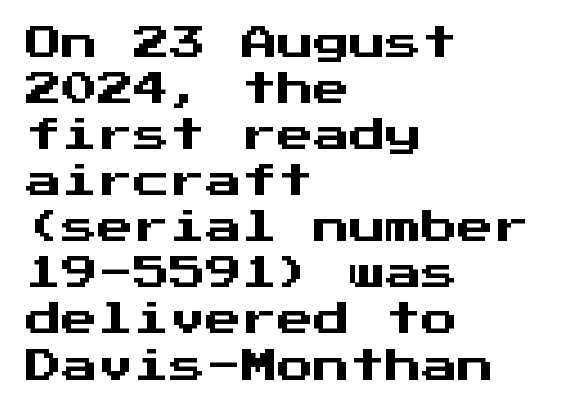
Q: Is the text italic (slanted)? A: No, it is upright.
Q: Is the typeface a serif or a sans-serif typeface? A: Sans-serif.
Q: Is the text underlined? A: No.
Q: How is the paragraph aligned? A: Left-aligned.
Q: Is the spacing between letters normal or unusually wide? A: Normal.
Q: Is the spacing between lines tight, normal or loose? A: Normal.
Q: Width (condensed, normal, or wide)? A: Normal.
Q: Stroke contrast? A: Medium.
Q: x-height? A: Medium.
Q: Monospaced? A: Yes.
